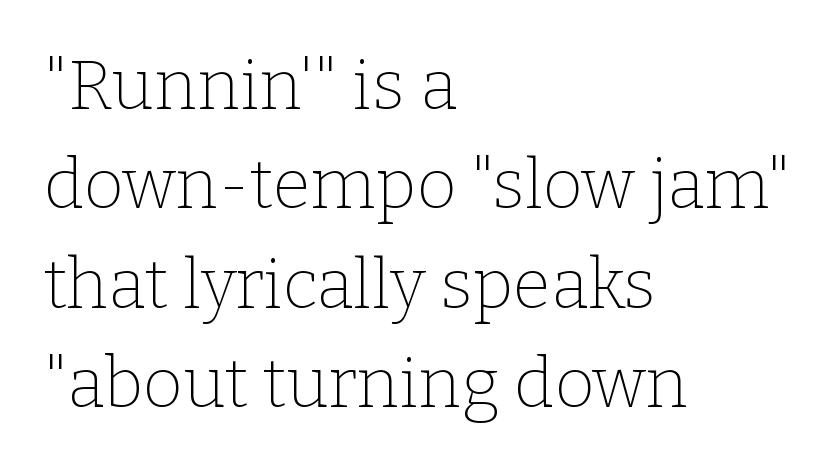
The image shows 69 px thin serif type, upright; set left-aligned, normal line spacing (1.44x), normal letter spacing, not underlined; low stroke contrast and a medium x-height.
